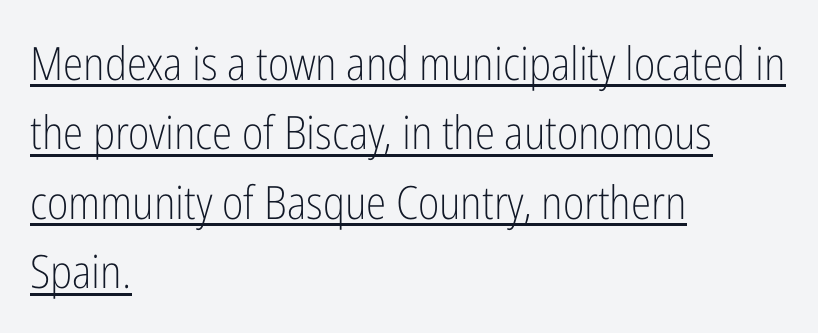
Q: Is the text bold? A: No.
Q: Is the text italic (slanted)? A: No, it is upright.
Q: Is the typeface a serif or a sans-serif typeface? A: Sans-serif.
Q: Is the text underlined? A: Yes.
Q: How is the paragraph aligned? A: Left-aligned.
Q: Is the spacing between letters normal or unusually wide? A: Normal.
Q: Is the spacing between lines tight, normal or loose? A: Normal.
Q: Width (condensed, normal, or wide)? A: Condensed.
Q: Stroke contrast? A: Low.
Q: x-height? A: Medium.
Q: Monospaced? A: No.
